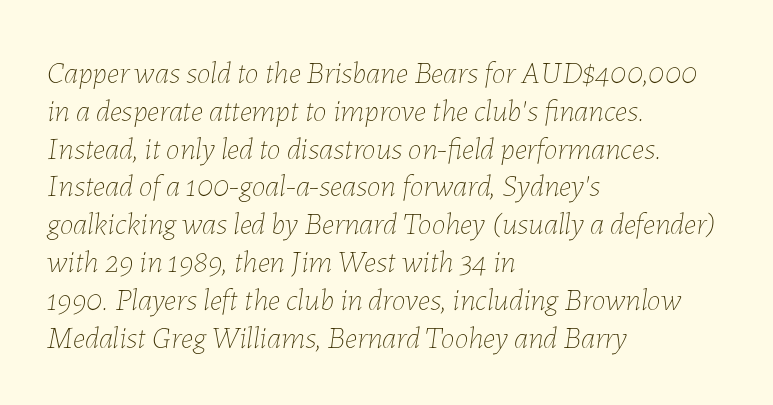
Q: Is the text bold? A: No.
Q: Is the text italic (slanted)? A: Yes, it leans right by about 7 degrees.
Q: Is the text underlined? A: No.
Q: How is the paragraph aligned? A: Left-aligned.
Q: Is the spacing between letters normal or unusually wide? A: Normal.
Q: Width (condensed, normal, or wide)? A: Normal.
Q: Stroke contrast? A: Low.
Q: x-height? A: Medium.
Q: Monospaced? A: No.
